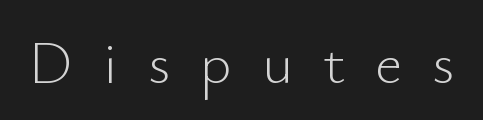
{"serif": "no", "italic": "no", "bold": "no", "weight": "light", "width": "normal", "stroke_contrast": "low", "x_height": "small", "monospaced": "no", "underline": "no", "letter_spacing": "wide", "letter_spacing_em": 0.5, "glyph_px": 60}
